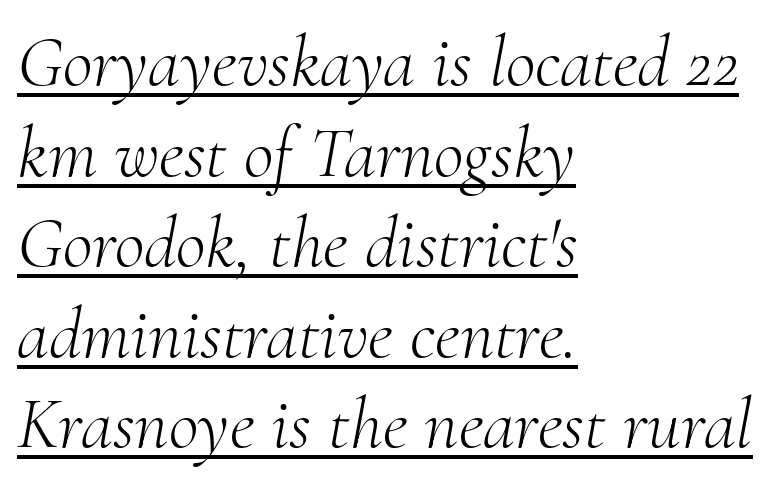
Compared with a typical body face, this is equally light or lighter still. Each letter keeps its own natural width here, so spacing adapts to shape. You can see a thin bar hugging the bottom of the glyphs. Slanted lettering throughout.
